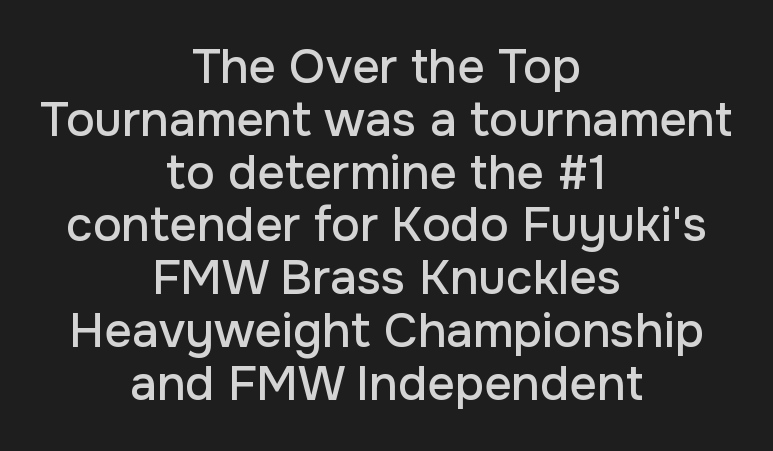
The face used here is proportionally spaced, like ordinary book or web type. The passage is arranged like a title page — every line centered. The words here are not underlined. The horizontal fit of the characters is conventional and even.
